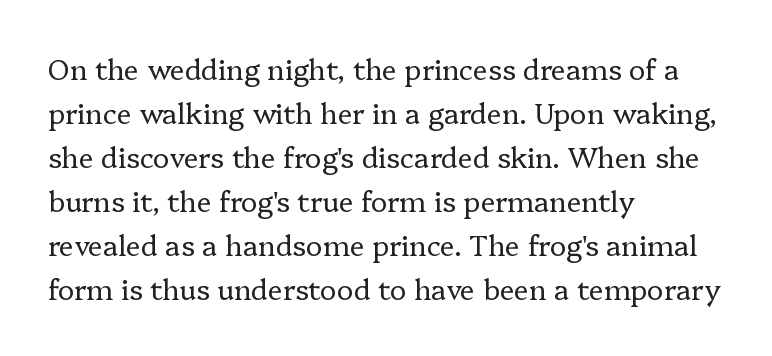
{"serif": "yes", "italic": "no", "bold": "no", "weight": "regular", "width": "normal", "stroke_contrast": "low", "x_height": "medium", "monospaced": "no", "underline": "no", "align": "left", "line_spacing": "normal", "line_spacing_ratio": 1.57, "letter_spacing": "normal", "letter_spacing_em": 0.0, "glyph_px": 28}
